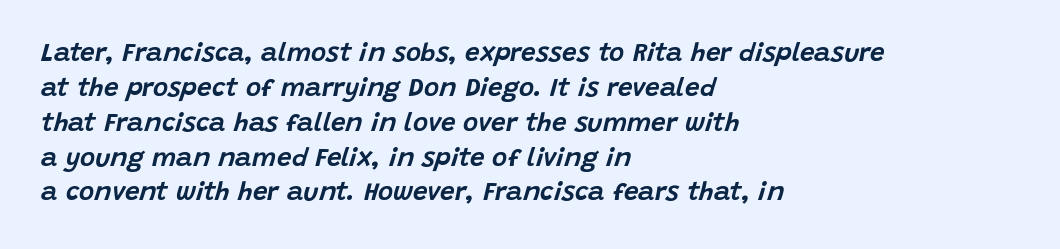
Q: Is the text italic (slanted)? A: Yes, it leans right by about 15 degrees.
Q: Is the text underlined? A: No.
Q: How is the paragraph aligned? A: Left-aligned.
Q: Is the spacing between letters normal or unusually wide? A: Normal.
Q: Is the spacing between lines tight, normal or loose? A: Normal.
